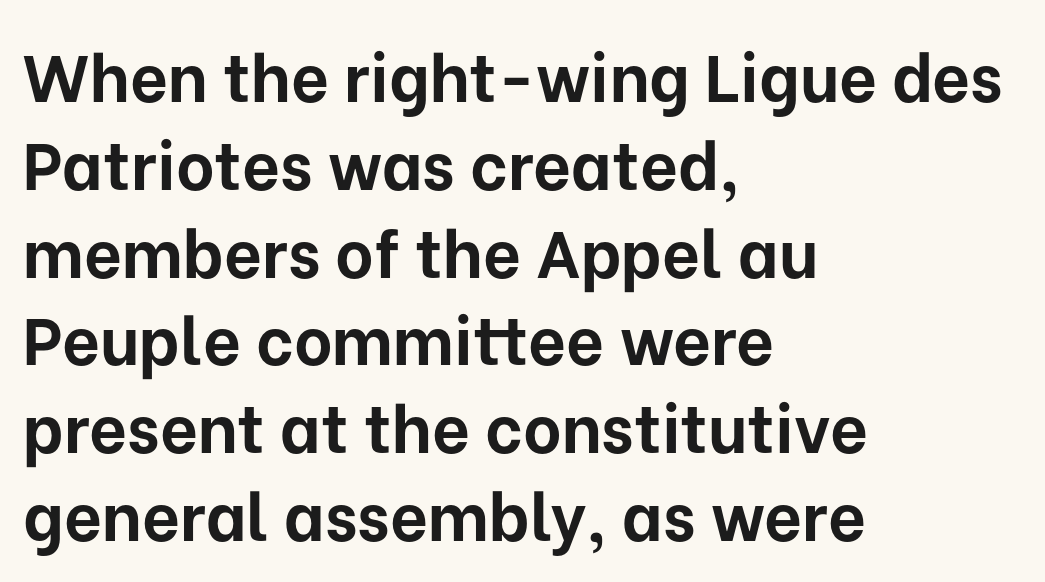
Q: Is the text bold? A: Yes.
Q: Is the text italic (slanted)? A: No, it is upright.
Q: Is the typeface a serif or a sans-serif typeface? A: Sans-serif.
Q: Is the text underlined? A: No.
Q: How is the paragraph aligned? A: Left-aligned.
Q: Is the spacing between letters normal or unusually wide? A: Normal.
Q: Is the spacing between lines tight, normal or loose? A: Normal.
Q: Width (condensed, normal, or wide)? A: Normal.
Q: Stroke contrast? A: Low.
Q: x-height? A: Medium.
Q: Monospaced? A: No.
